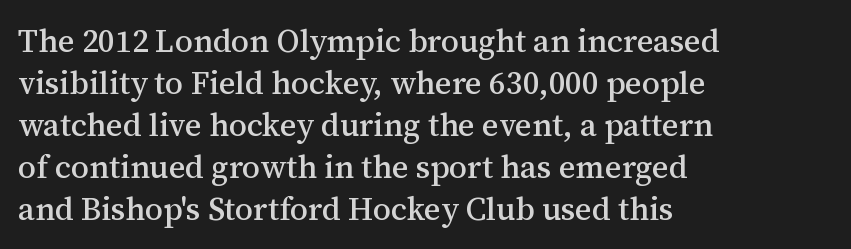
The image shows 32 px serif type, upright; set left-aligned, normal line spacing (1.31x), normal letter spacing, not underlined; medium stroke contrast and a medium x-height.
